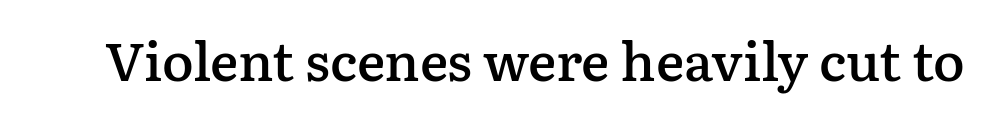
{"serif": "yes", "italic": "no", "bold": "semi", "weight": "semibold", "width": "normal", "stroke_contrast": "low", "x_height": "medium", "monospaced": "no", "underline": "no", "letter_spacing": "normal", "letter_spacing_em": 0.0, "glyph_px": 53}
